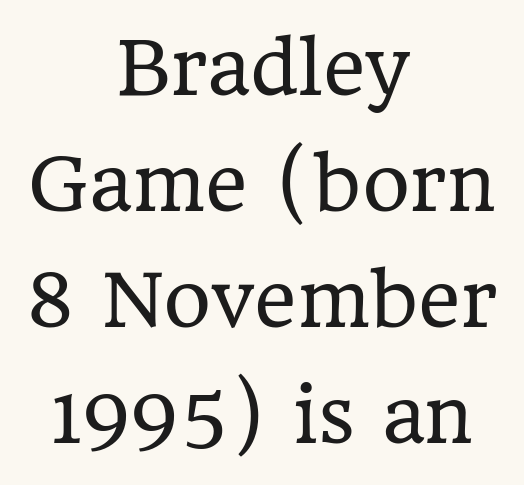
{"serif": "yes", "italic": "no", "bold": "no", "weight": "regular", "width": "normal", "stroke_contrast": "low", "x_height": "medium", "monospaced": "no", "underline": "no", "align": "center", "line_spacing": "normal", "line_spacing_ratio": 1.59, "letter_spacing": "normal", "letter_spacing_em": 0.0, "glyph_px": 73}
